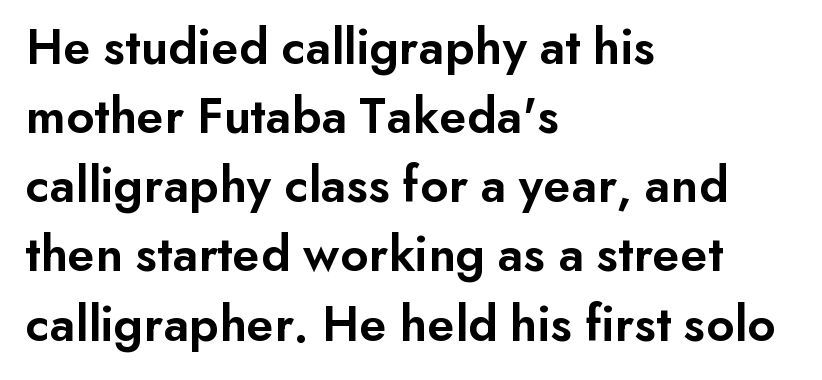
Q: Is the text bold? A: Semi-bold.
Q: Is the text italic (slanted)? A: No, it is upright.
Q: Is the typeface a serif or a sans-serif typeface? A: Sans-serif.
Q: Is the text underlined? A: No.
Q: How is the paragraph aligned? A: Left-aligned.
Q: Is the spacing between letters normal or unusually wide? A: Normal.
Q: Is the spacing between lines tight, normal or loose? A: Normal.
Q: Width (condensed, normal, or wide)? A: Normal.
Q: Stroke contrast? A: Low.
Q: x-height? A: Small.
Q: Monospaced? A: No.
